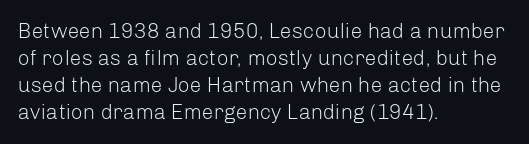
Q: Is the text bold? A: No.
Q: Is the text italic (slanted)? A: No, it is upright.
Q: Is the text underlined? A: No.
Q: How is the paragraph aligned? A: Left-aligned.
Q: Is the spacing between letters normal or unusually wide? A: Normal.
Q: Is the spacing between lines tight, normal or loose? A: Normal.
